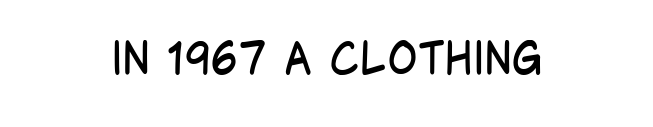
Q: Is the text bold? A: No.
Q: Is the text italic (slanted)? A: No, it is upright.
Q: Is the typeface a serif or a sans-serif typeface? A: Sans-serif.
Q: Is the text underlined? A: No.
Q: Is the spacing between letters normal or unusually wide? A: Normal.
Q: Width (condensed, normal, or wide)? A: Condensed.
Q: Stroke contrast? A: Low.
Q: x-height? A: Large.
Q: Monospaced? A: No.
